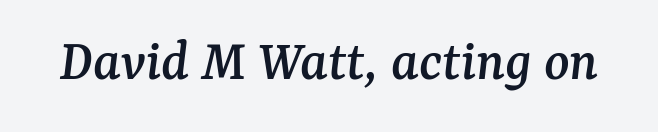
The image shows 59 px serif type, italic (leaning right); set normal letter spacing, not underlined; medium stroke contrast and a medium x-height.
